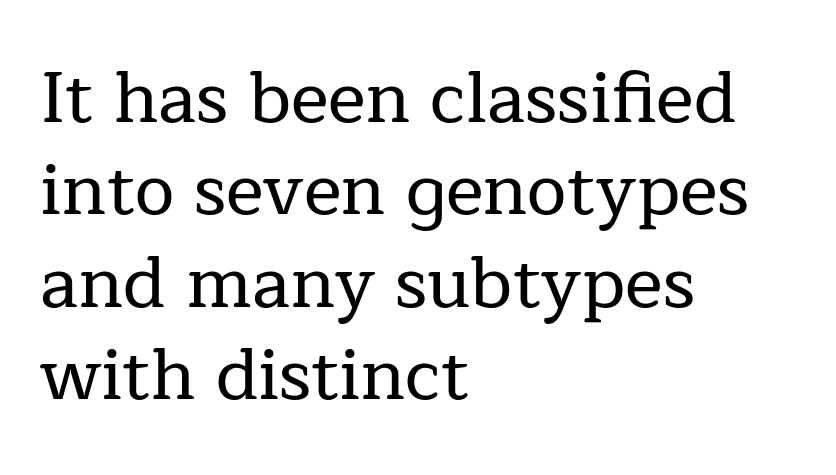
The image shows 71 px serif type, upright; set left-aligned, normal line spacing (1.3x), normal letter spacing, not underlined; low stroke contrast and a medium x-height.
